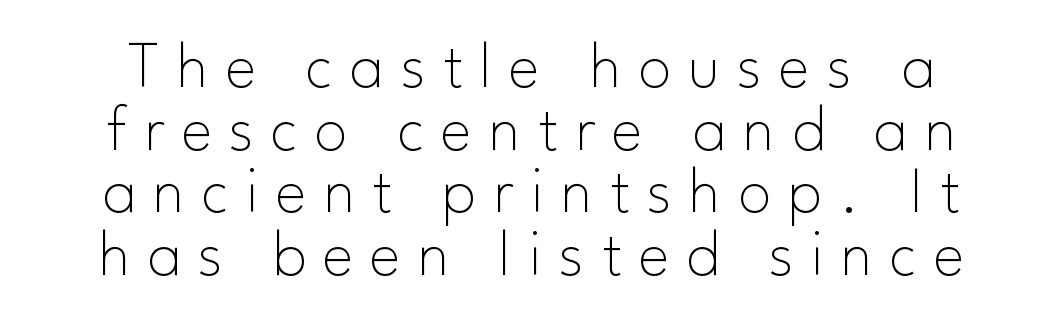
Leading: reduced. Check under the words: just untouched page. Ink coverage per letter is moderate at most. Observe the absence of serifs on each vertical stroke in this sample. Characters remain perfectly vertical along every line. Looks like regular typesetting: each glyph gets only the width it needs.
